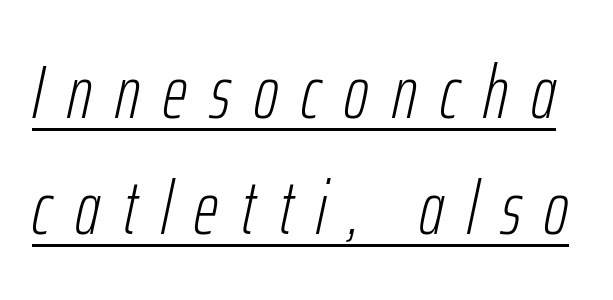
Yep, that's italic — everything's leaning. The tracking reads as deliberately expanded to a designer's eye. Note the varied advance widths — an 'i' is clearly narrower than an 'm'. The designer left line spacing at the default. No chunkiness to these letters — they're not bold. The words here are underlined.
